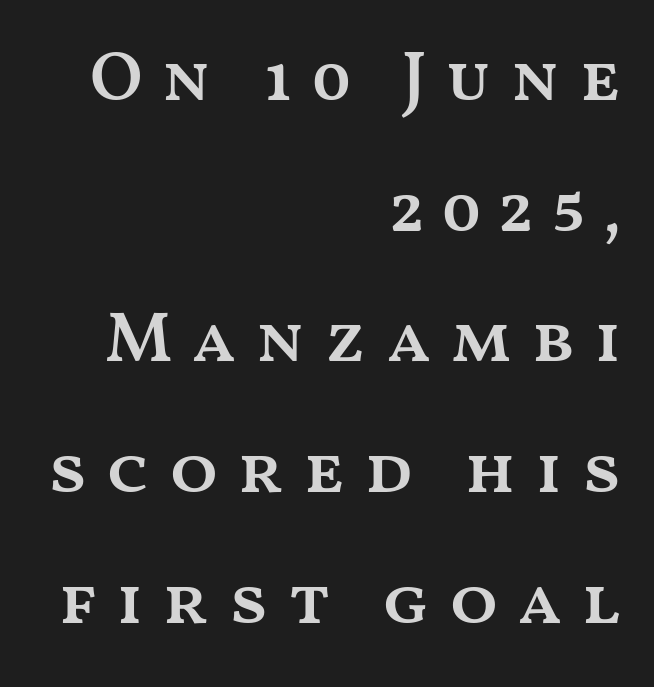
{"italic": "no", "bold": "semi", "weight": "semibold", "width": "wide", "stroke_contrast": "medium", "x_height": "medium", "monospaced": "no", "underline": "no", "align": "right", "line_spacing_ratio": 1.84, "letter_spacing": "wide", "letter_spacing_em": 0.26, "glyph_px": 71}
